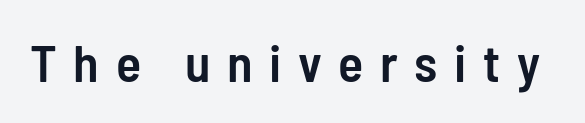
{"serif": "no", "italic": "no", "bold": "semi", "weight": "semibold", "width": "condensed", "stroke_contrast": "low", "x_height": "medium", "monospaced": "no", "underline": "no", "letter_spacing": "wide", "letter_spacing_em": 0.32, "glyph_px": 52}
